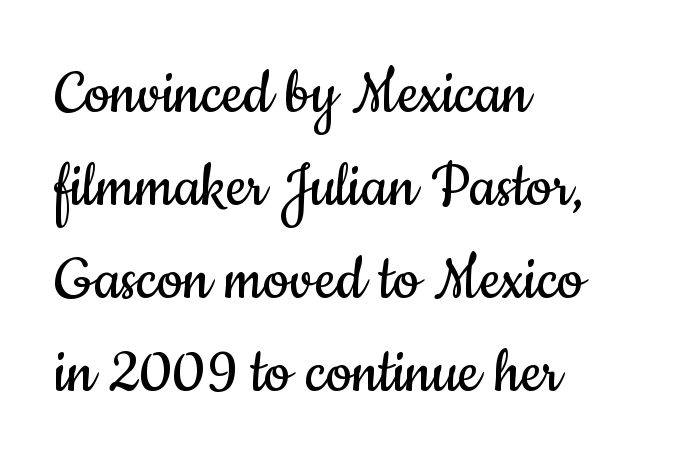
The image shows 72 px regular-weight, condensed sans-serif type; set left-aligned, normal line spacing (1.29x), normal letter spacing, not underlined; low stroke contrast and a small x-height.
